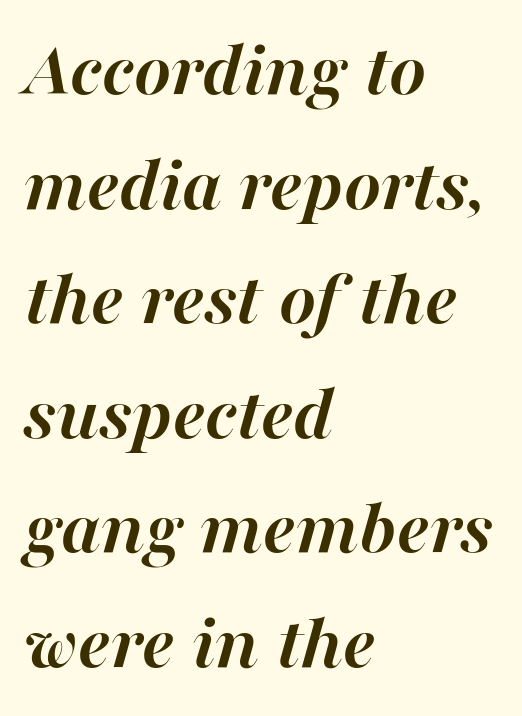
Q: Is the text bold? A: Yes.
Q: Is the text italic (slanted)? A: Yes, it leans right by about 16 degrees.
Q: Is the text underlined? A: No.
Q: How is the paragraph aligned? A: Left-aligned.
Q: Is the spacing between letters normal or unusually wide? A: Normal.
Q: Is the spacing between lines tight, normal or loose? A: Normal.
Q: Width (condensed, normal, or wide)? A: Normal.
Q: Stroke contrast? A: High.
Q: x-height? A: Medium.
Q: Monospaced? A: No.
